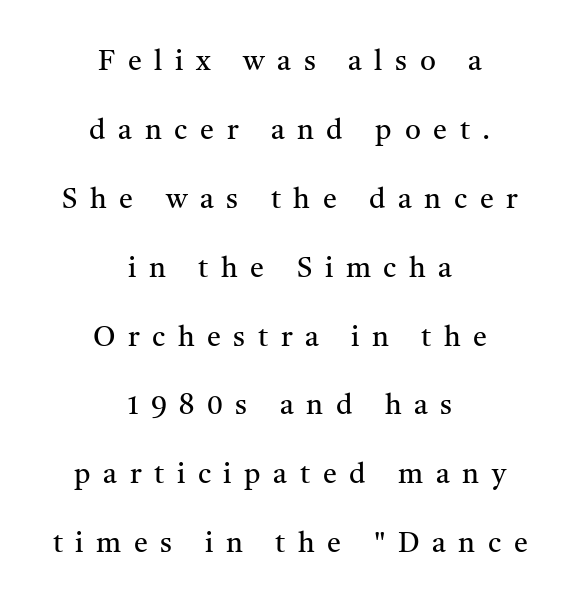
Each letter keeps its own natural width here, so spacing adapts to shape. Visually the block forms a symmetrical silhouette, jagged on both flanks. A typesetter would mark this as roman, not italic. Is this a sans? No — the strokes have serifs. The zone under the glyphs is completely vacant. Someone cranked the tracking dial way up on this one.
